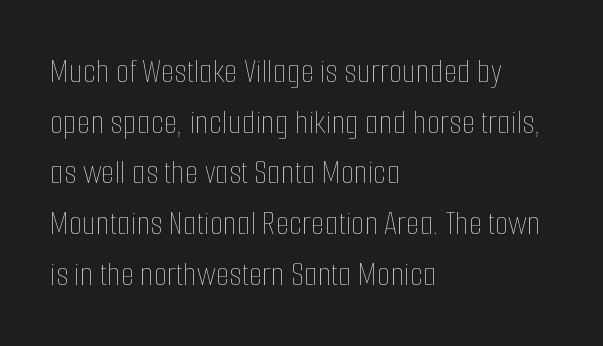
{"italic": "no", "bold": "no", "weight": "thin", "width": "condensed", "stroke_contrast": "low", "x_height": "medium", "monospaced": "no", "underline": "no", "align": "left", "line_spacing": "normal", "line_spacing_ratio": 1.45, "letter_spacing": "normal", "letter_spacing_em": 0.0, "glyph_px": 35}
